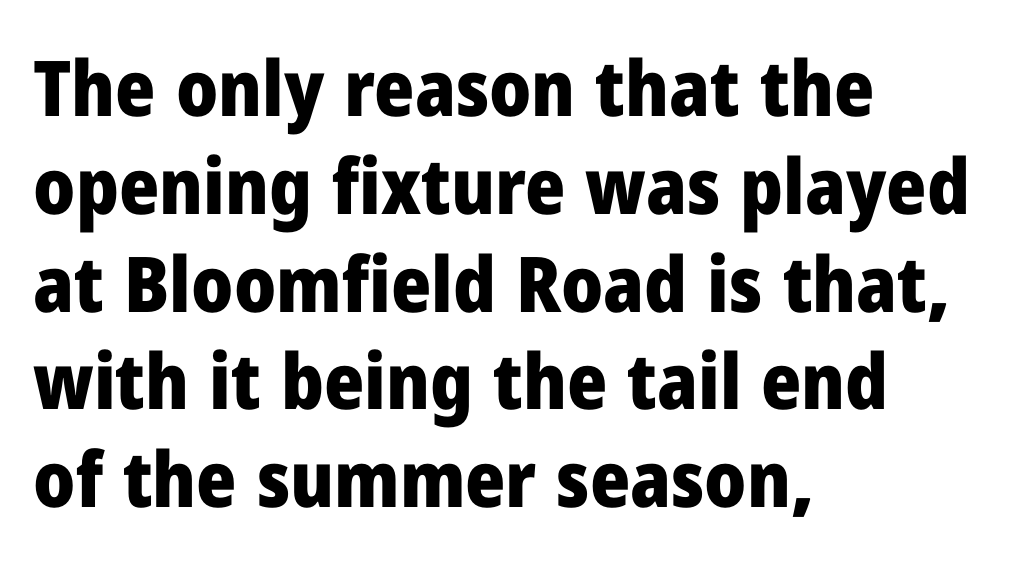
Here the designer chose a conventional face with non-uniform glyph widths. Does the leading feel generous? No, just average. The typesetter chose a ragged-right arrangement here. A typesetter would label this face a sans. Plain, unruled lines of type.
